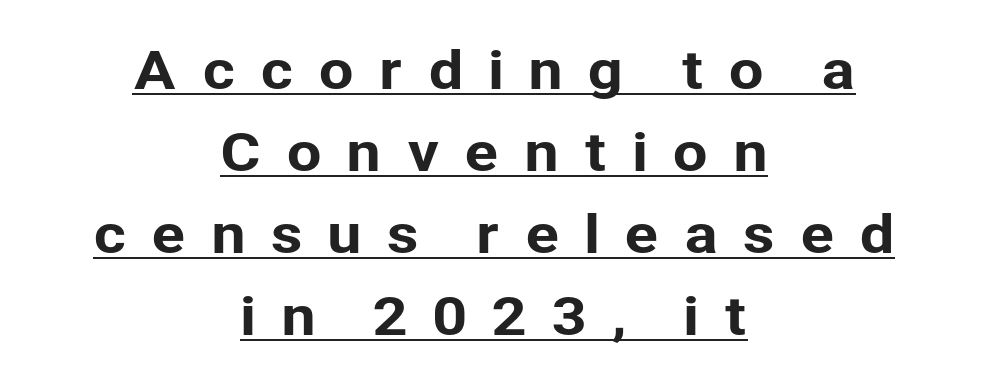
The letters carry no serifs — their stems end cleanly without finishing strokes. Character widths vary here, with narrow letters taking less room than wide ones. Line starts and ends both wander, symmetrically. Caption: lettering with a line underneath. How are the letters spaced? Widely, with obvious added tracking.
